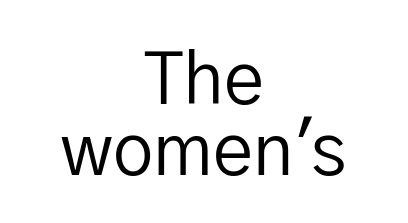
Q: Is the text bold? A: No.
Q: Is the text italic (slanted)? A: No, it is upright.
Q: Is the typeface a serif or a sans-serif typeface? A: Sans-serif.
Q: Is the text underlined? A: No.
Q: How is the paragraph aligned? A: Centered.
Q: Is the spacing between letters normal or unusually wide? A: Normal.
Q: Is the spacing between lines tight, normal or loose? A: Tight.
Q: Width (condensed, normal, or wide)? A: Normal.
Q: Stroke contrast? A: Low.
Q: x-height? A: Medium.
Q: Monospaced? A: No.
